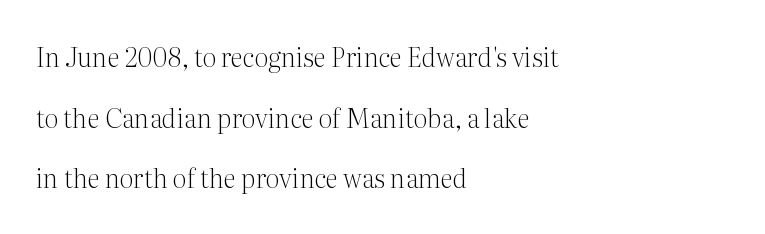
Line spacing here is loose. The strokes carry an ordinary text weight at most. Designer's note — italics off, roman on. The rag falls on the right side of this text block. Nobody drew a line under any word here.
